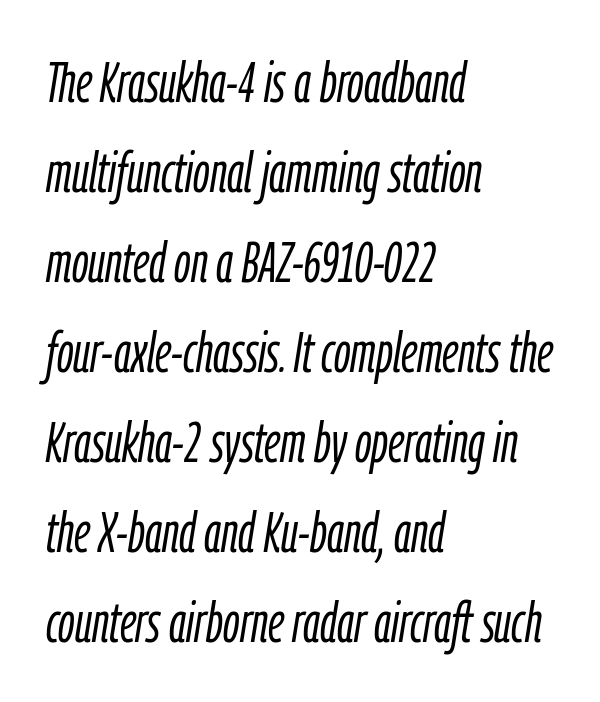
Q: Is the text bold? A: No.
Q: Is the text italic (slanted)? A: Yes, it leans right by about 9 degrees.
Q: Is the text underlined? A: No.
Q: How is the paragraph aligned? A: Left-aligned.
Q: Is the spacing between letters normal or unusually wide? A: Normal.
Q: Is the spacing between lines tight, normal or loose? A: Normal.
Q: Width (condensed, normal, or wide)? A: Condensed.
Q: Stroke contrast? A: Low.
Q: x-height? A: Medium.
Q: Monospaced? A: No.
